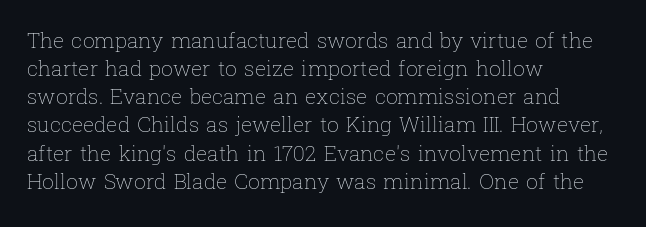
Q: Is the text bold? A: No.
Q: Is the text italic (slanted)? A: No, it is upright.
Q: Is the text underlined? A: No.
Q: How is the paragraph aligned? A: Left-aligned.
Q: Is the spacing between letters normal or unusually wide? A: Normal.
Q: Is the spacing between lines tight, normal or loose? A: Normal.
